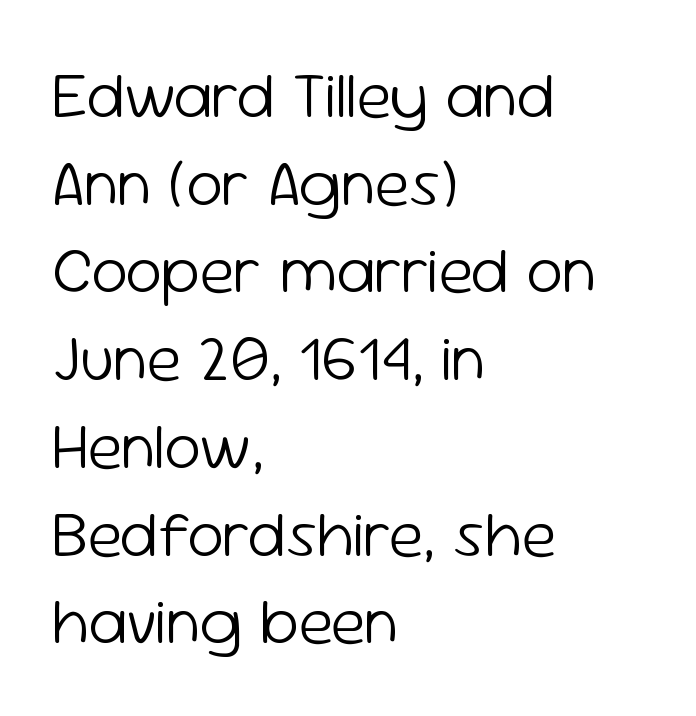
{"serif": "no", "italic": "no", "bold": "no", "weight": "light", "width": "normal", "stroke_contrast": "low", "x_height": "medium", "monospaced": "no", "underline": "no", "align": "left", "line_spacing": "normal", "line_spacing_ratio": 1.35, "letter_spacing": "normal", "letter_spacing_em": 0.0, "glyph_px": 65}
